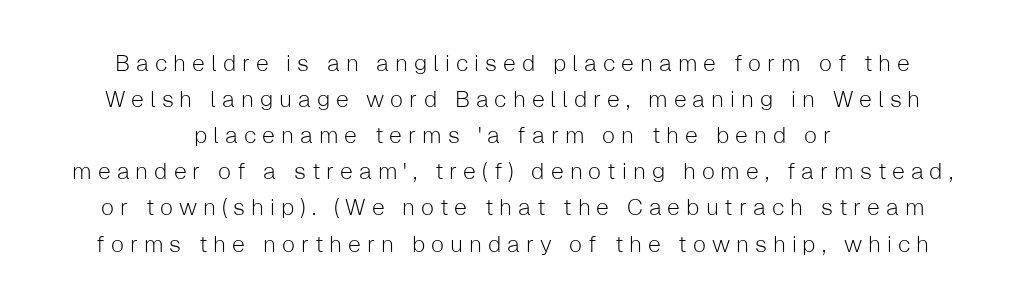
{"italic": "no", "bold": "no", "underline": "no", "align": "center", "line_spacing": "normal", "line_spacing_ratio": 1.57, "letter_spacing": "wide", "letter_spacing_em": 0.26, "glyph_px": 23}
